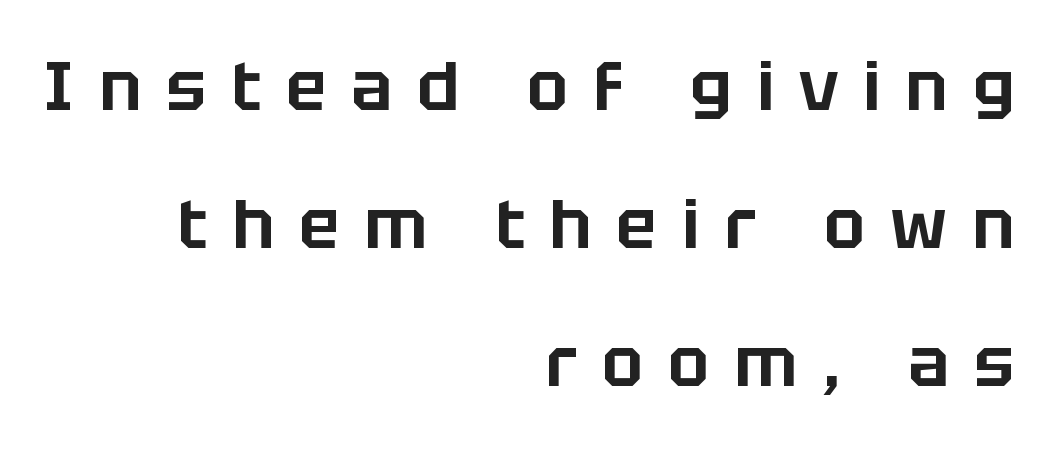
The image shows 68 px sans-serif type, upright; set right-aligned, loose line spacing (2.03x), unusually wide letter spacing (+0.37 em), not underlined; low stroke contrast and a large x-height.
